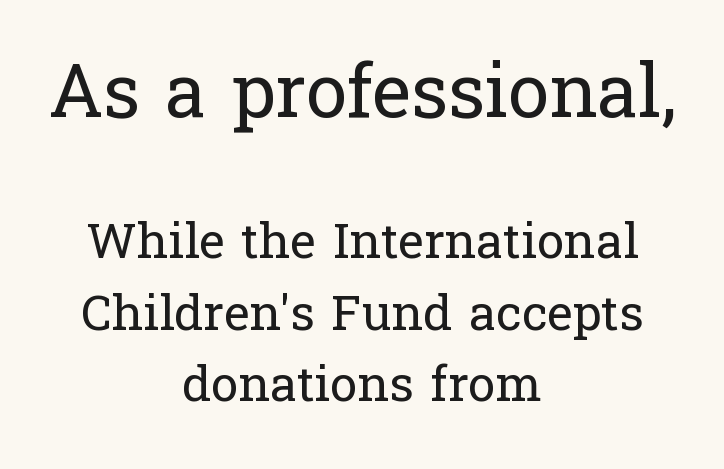
Q: Is the text bold? A: No.
Q: Is the text italic (slanted)? A: No, it is upright.
Q: Is the typeface a serif or a sans-serif typeface? A: Serif.
Q: Is the text underlined? A: No.
Q: How is the paragraph aligned? A: Centered.
Q: Is the spacing between letters normal or unusually wide? A: Normal.
Q: Is the spacing between lines tight, normal or loose? A: Normal.
Q: Which block of text is set in a larger size, the first (top) or the second (bottom)? A: The first (top) one.
Q: Width (condensed, normal, or wide)? A: Normal.
Q: Stroke contrast? A: Low.
Q: x-height? A: Medium.
Q: Monospaced? A: No.
